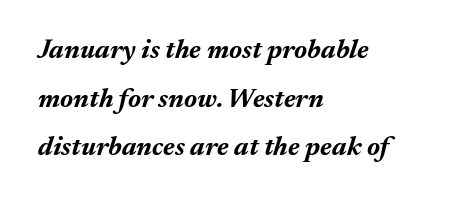
Bare-footed words on every line. Is the type bold? Yes — the strokes are clearly thick and heavy. Words appear dense and cohesive because spacing is normal. Alignment: flush left.
